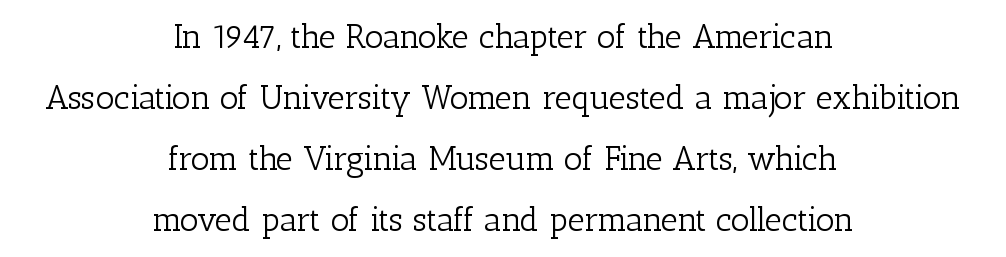
{"serif": "yes", "italic": "no", "bold": "no", "weight": "light", "width": "normal", "stroke_contrast": "low", "x_height": "medium", "monospaced": "no", "underline": "no", "align": "center", "line_spacing_ratio": 1.85, "letter_spacing": "normal", "letter_spacing_em": 0.0, "glyph_px": 33}
